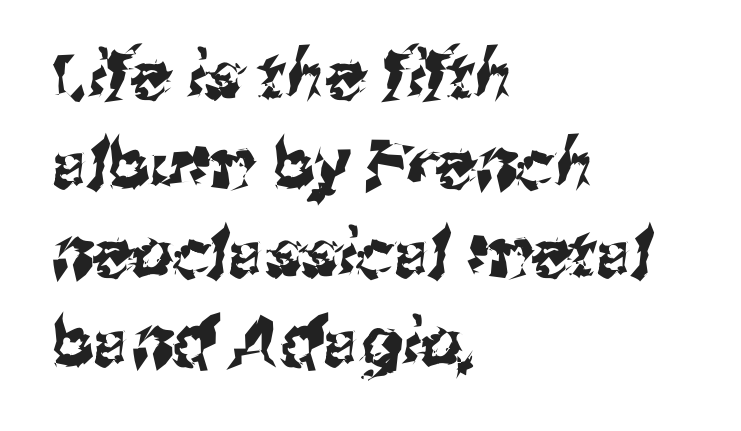
Q: Is the typeface a serif or a sans-serif typeface? A: Sans-serif.
Q: Is the text underlined? A: No.
Q: How is the paragraph aligned? A: Left-aligned.
Q: Is the spacing between letters normal or unusually wide? A: Normal.
Q: Is the spacing between lines tight, normal or loose? A: Normal.
Q: Width (condensed, normal, or wide)? A: Normal.
Q: Stroke contrast? A: Medium.
Q: x-height? A: Medium.
Q: Monospaced? A: No.
